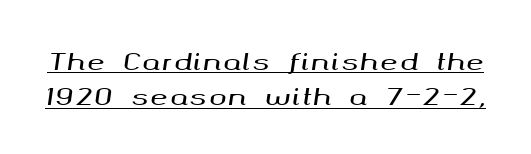
Q: Is the text italic (slanted)? A: Yes, it leans right by about 8 degrees.
Q: Is the text underlined? A: Yes.
Q: Is the spacing between lines tight, normal or loose? A: Normal.
